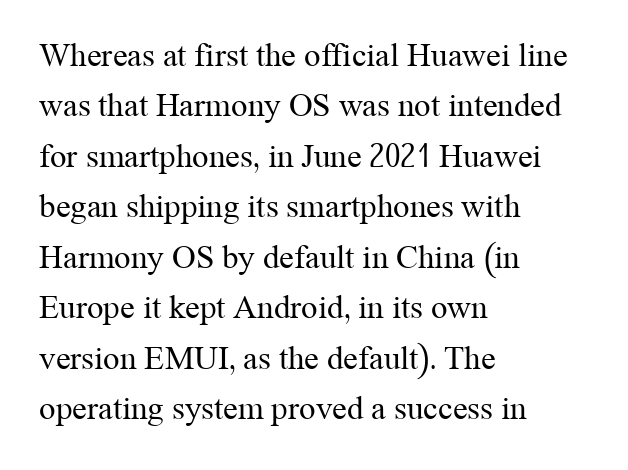
{"serif": "yes", "italic": "no", "bold": "no", "weight": "regular", "width": "normal", "stroke_contrast": "medium", "x_height": "medium", "monospaced": "no", "underline": "no", "align": "left", "line_spacing": "normal", "line_spacing_ratio": 1.53, "letter_spacing": "normal", "letter_spacing_em": 0.0, "glyph_px": 33}
